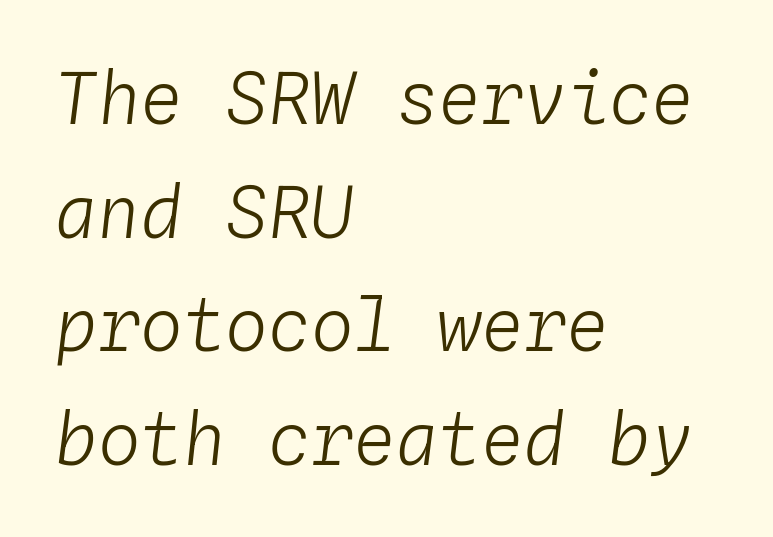
Q: Is the text bold? A: No.
Q: Is the text italic (slanted)? A: Yes, it leans right by about 4 degrees.
Q: Is the text underlined? A: No.
Q: How is the paragraph aligned? A: Left-aligned.
Q: Is the spacing between letters normal or unusually wide? A: Normal.
Q: Is the spacing between lines tight, normal or loose? A: Normal.
Q: Width (condensed, normal, or wide)? A: Normal.
Q: Stroke contrast? A: Low.
Q: x-height? A: Medium.
Q: Monospaced? A: Yes.
